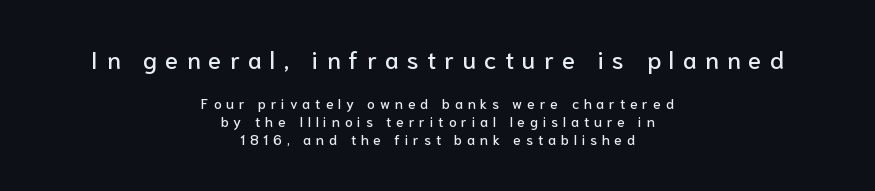
Q: Is the text italic (slanted)? A: No, it is upright.
Q: Is the text underlined? A: No.
Q: How is the paragraph aligned? A: Centered.
Q: Is the spacing between letters normal or unusually wide? A: Unusually wide.
Q: Is the spacing between lines tight, normal or loose? A: Normal.
Q: Which block of text is set in a larger size, the first (top) or the second (bottom)? A: The first (top) one.
